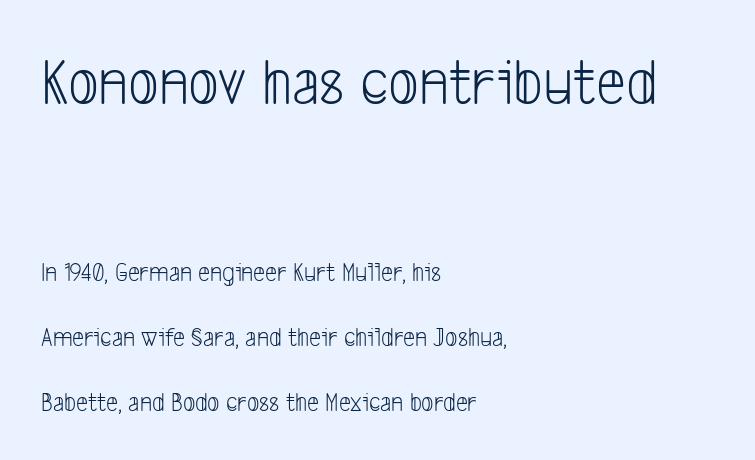
The image shows 67 px light, condensed sans-serif type; set left-aligned, loose line spacing (2.4x), normal letter spacing, not underlined; the first (top) block is 2.48x larger; low stroke contrast and a medium x-height.
